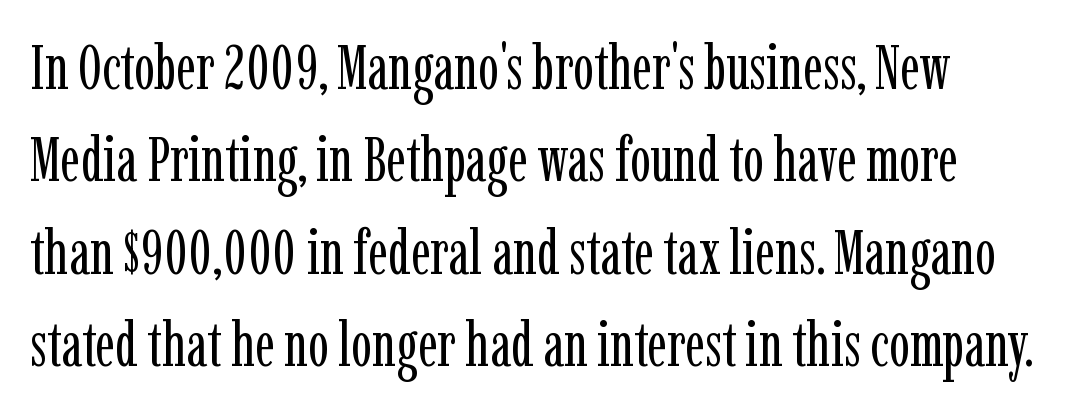
The image shows 62 px regular-weight, condensed serif type, upright; set normal line spacing (1.49x), normal letter spacing, not underlined; low stroke contrast and a medium x-height.
